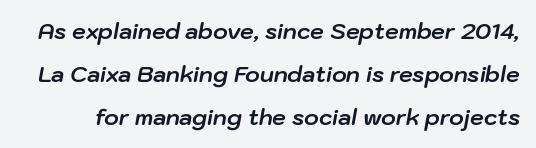
Rule under the text: the space is simply empty. In terms of weight, the rendering is a true, heavy bold. The glyphs look as if they've been sheared to an angle. Nothing unusual about the tracking: characters are spaced as the font intends. The rendering uses a large line-height, opening up the rows.
